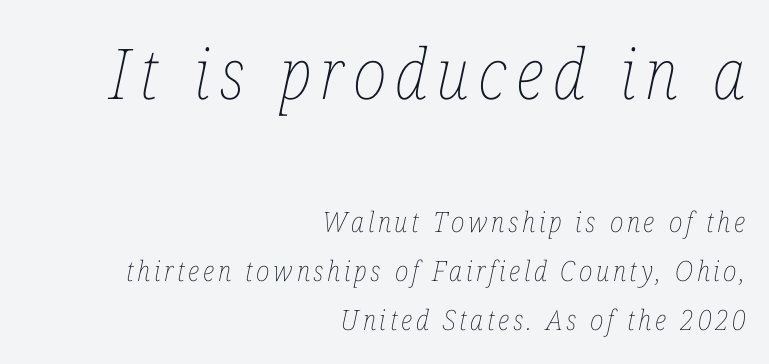
{"italic": "yes", "lean": "right", "slant_degrees": 12, "bold": "no", "weight": "thin", "width": "condensed", "stroke_contrast": "low", "x_height": "medium", "monospaced": "no", "underline": "no", "align": "right", "line_spacing_ratio": 1.75, "larger_block": "first", "size_ratio": 2.5, "glyph_px": 70}
